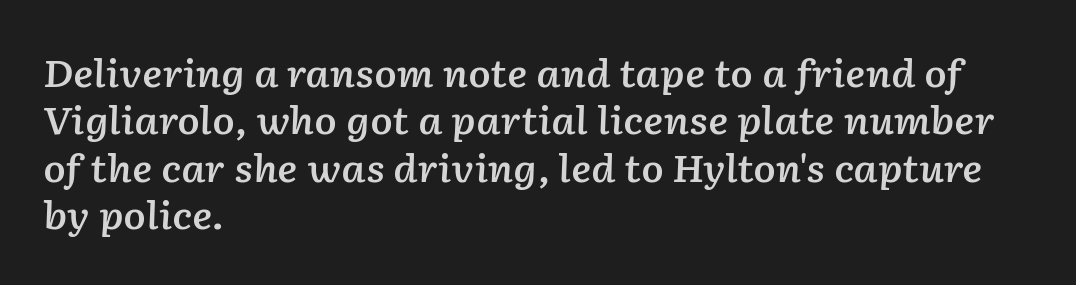
The image shows 37 px semibold type, italic (leaning right); set left-aligned, normal line spacing (1.28x), normal letter spacing, not underlined; low stroke contrast and a medium x-height.
